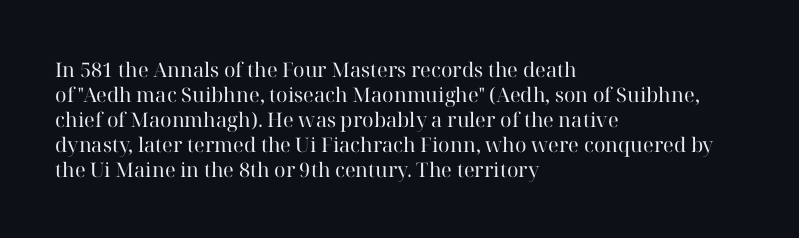
Underline: absent. These glyphs show unthickened strokes, regular width or finer. The leading is moderate, giving the passage an even texture. Upright lettering throughout.
